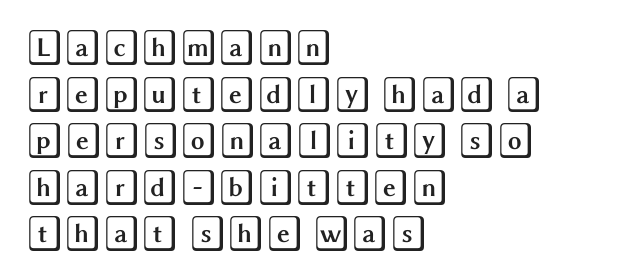
{"italic": "no", "width": "wide", "x_height": "large", "underline": "no", "align": "left", "line_spacing": "normal", "line_spacing_ratio": 1.33, "letter_spacing": "normal", "letter_spacing_em": 0.0, "glyph_px": 35}
